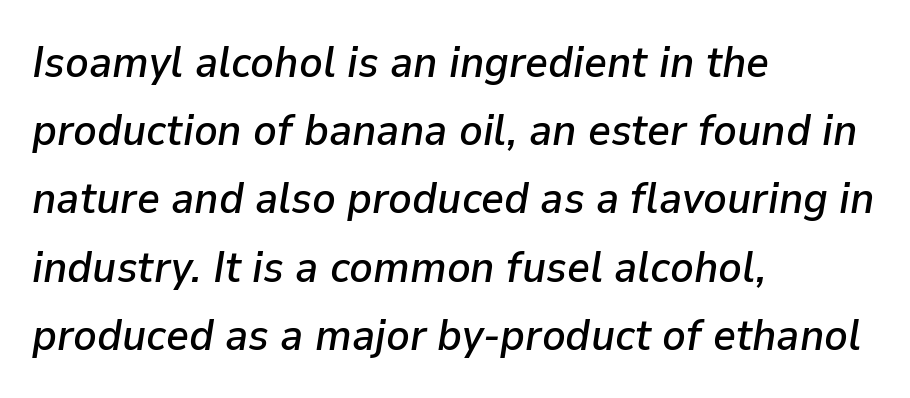
{"italic": "yes", "lean": "right", "slant_degrees": 9, "width": "normal", "stroke_contrast": "low", "x_height": "medium", "monospaced": "no", "underline": "no", "align": "left", "line_spacing": "normal", "line_spacing_ratio": 1.55, "letter_spacing": "normal", "letter_spacing_em": 0.0, "glyph_px": 44}
